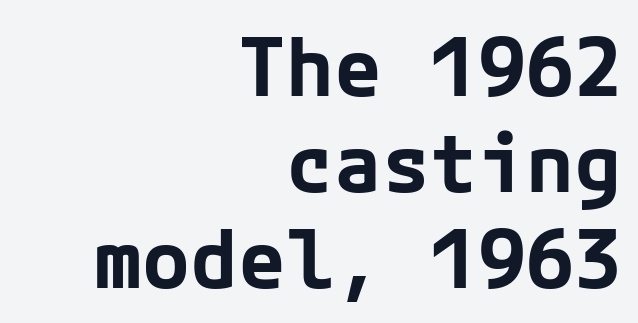
Q: Is the text bold? A: Yes.
Q: Is the text italic (slanted)? A: No, it is upright.
Q: Is the typeface a serif or a sans-serif typeface? A: Sans-serif.
Q: Is the text underlined? A: No.
Q: How is the paragraph aligned? A: Right-aligned.
Q: Is the spacing between letters normal or unusually wide? A: Normal.
Q: Width (condensed, normal, or wide)? A: Normal.
Q: Stroke contrast? A: Low.
Q: x-height? A: Medium.
